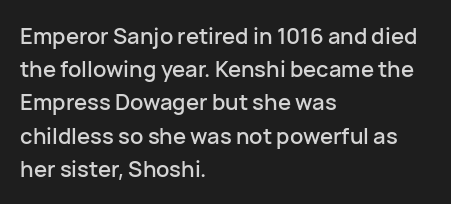
{"italic": "no", "underline": "no", "align": "left", "line_spacing": "normal", "line_spacing_ratio": 1.51, "letter_spacing": "normal", "letter_spacing_em": 0.0, "glyph_px": 22}
